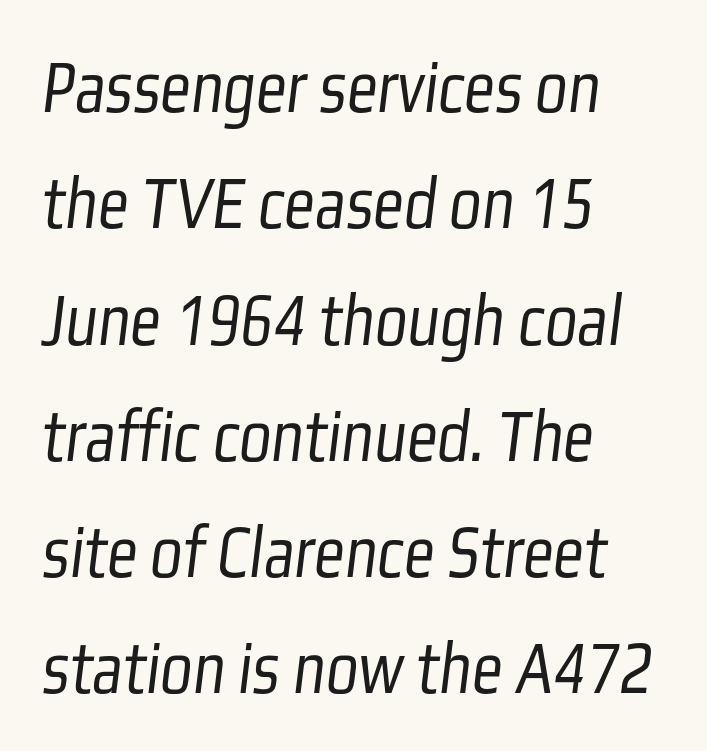
{"serif": "no", "bold": "no", "weight": "light", "width": "condensed", "stroke_contrast": "low", "x_height": "medium", "monospaced": "no", "underline": "no", "align": "left", "line_spacing": "normal", "line_spacing_ratio": 1.53, "letter_spacing": "normal", "letter_spacing_em": 0.0, "glyph_px": 76}
